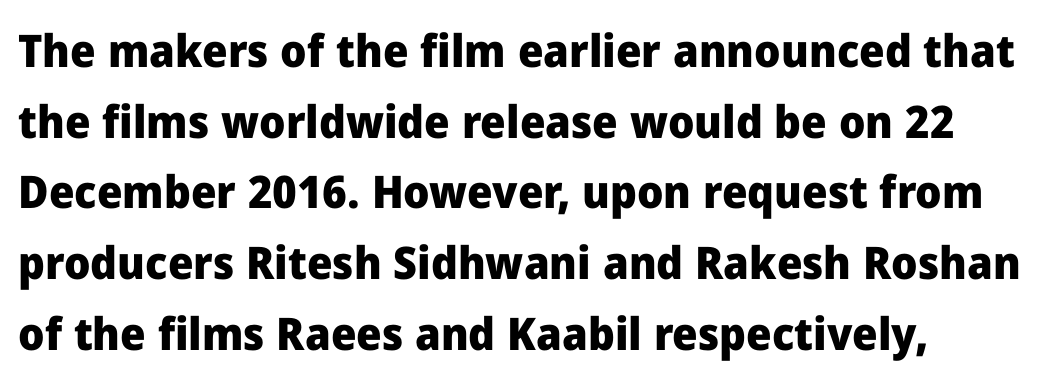
Regarding leading, the lines here are spaced in the standard way. A student would call this left alignment; a typographer would say flush left, rag right. Is the type bold? Yes — the strokes are clearly thick and heavy. Each word holds together tightly as a unit, with standard inter-letter gaps. You can tell from the bare stems that sans-serif type was used. Anything drawn beneath the words? Only blank space.
